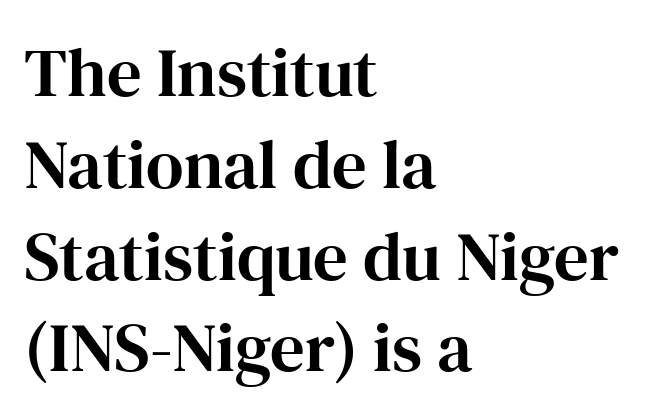
The image shows 69 px serif type, upright; set left-aligned, normal line spacing (1.33x), normal letter spacing, not underlined; high stroke contrast and a medium x-height.
